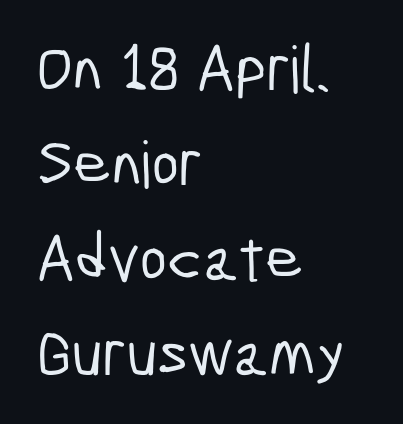
The tracking reads as untouched default to a designer's eye. Stroke terminals: plain, sans-serif. Letters rest on an invisible, unmarked baseline. Here the designer chose a conventional face with non-uniform glyph widths.
